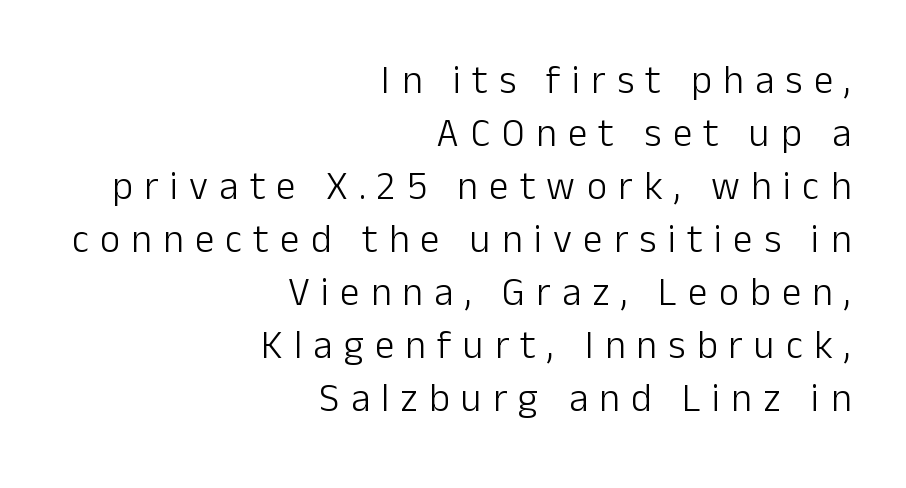
Q: Is the text bold? A: No.
Q: Is the text italic (slanted)? A: No, it is upright.
Q: Is the typeface a serif or a sans-serif typeface? A: Sans-serif.
Q: Is the text underlined? A: No.
Q: How is the paragraph aligned? A: Right-aligned.
Q: Is the spacing between letters normal or unusually wide? A: Unusually wide.
Q: Is the spacing between lines tight, normal or loose? A: Normal.
Q: Width (condensed, normal, or wide)? A: Normal.
Q: Stroke contrast? A: Low.
Q: x-height? A: Medium.
Q: Monospaced? A: No.
